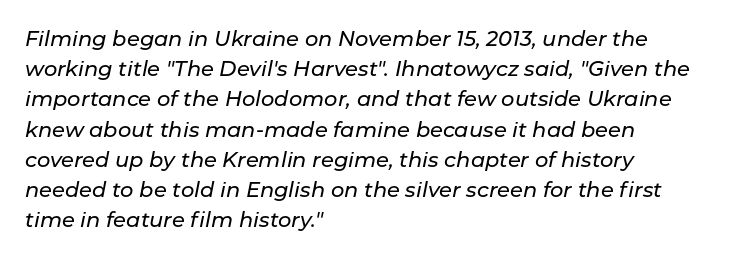
Check under the words: just untouched page. Regular leading. Line beginnings align vertically; line endings do not. These lines were composed using italics.
